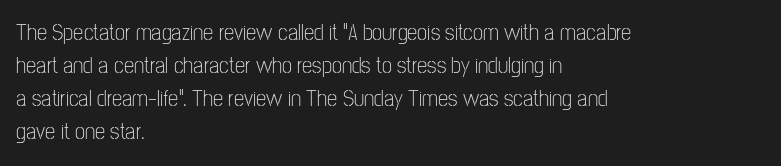
The image shows 23 px text type, upright; set left-aligned, normal line spacing (1.43x), normal letter spacing, not underlined.
